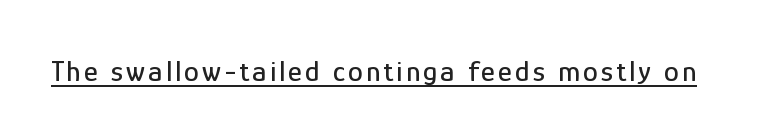
Nothing sits at the stroke ends, so this counts as sans-serif. The words here are underlined. The rendering uses natural spacing where letterforms have individual widths. The letters stand upright; this is a roman face.
